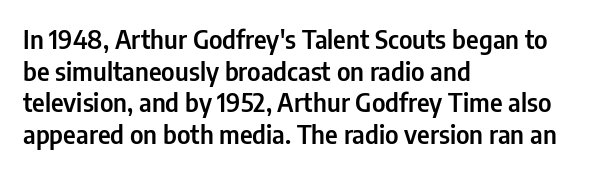
The image shows 25 px text type, upright; set left-aligned, normal line spacing (1.27x), normal letter spacing, not underlined.
